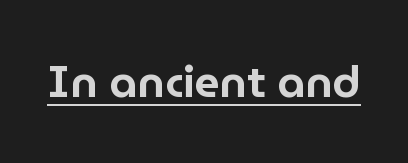
{"serif": "no", "italic": "no", "width": "normal", "stroke_contrast": "low", "x_height": "medium", "monospaced": "no", "underline": "yes", "letter_spacing": "normal", "letter_spacing_em": 0.0, "glyph_px": 44}
